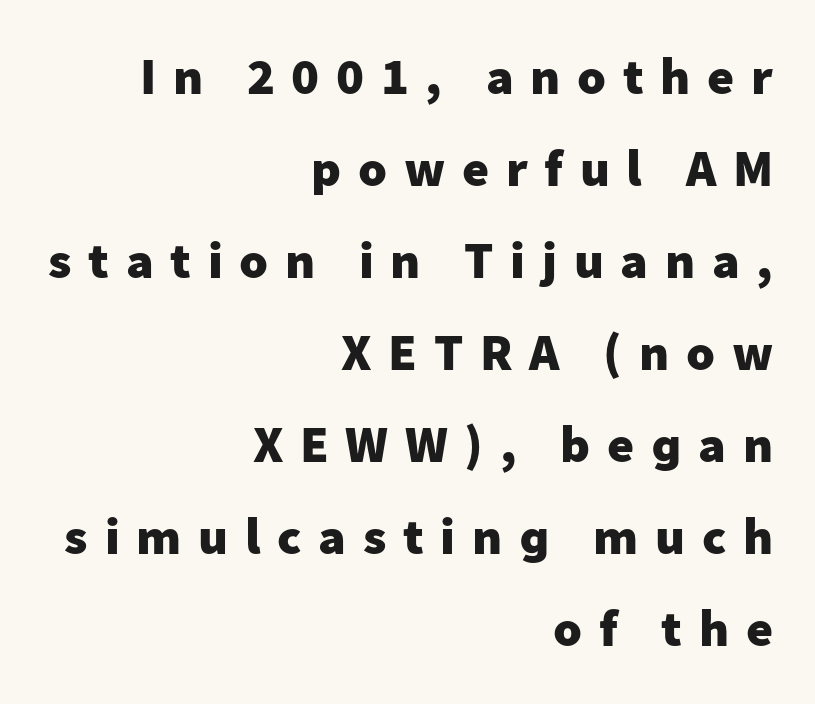
The image shows 52 px heavy sans-serif type, upright; set right-aligned, line spacing 1.77x, unusually wide letter spacing (+0.32 em), not underlined; low stroke contrast and a medium x-height.
